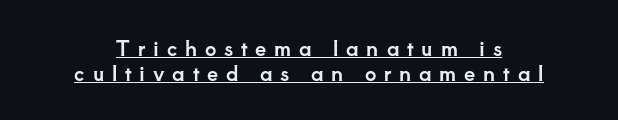
The image shows 20 px text type, upright; set centered, normal line spacing (1.27x), unusually wide letter spacing (+0.39 em), underlined.
